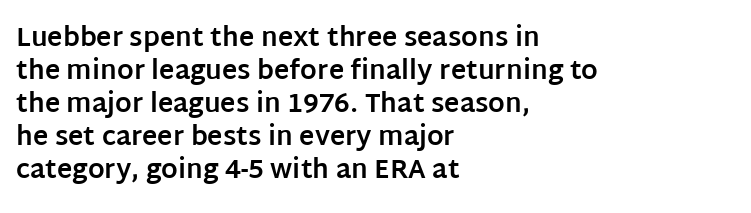
Q: Is the text bold? A: Yes.
Q: Is the text italic (slanted)? A: No, it is upright.
Q: Is the text underlined? A: No.
Q: How is the paragraph aligned? A: Left-aligned.
Q: Is the spacing between letters normal or unusually wide? A: Normal.
Q: Is the spacing between lines tight, normal or loose? A: Normal.
